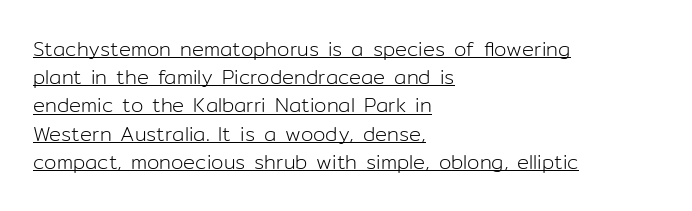
Ordinary non-slanted type is in use. These lines keep a tight, regular rhythm from letter to letter. Every row of glyphs begins at an identical x-position on the left. Heft: none added — not bold. A typographer would call this underscored text. Summary of vertical rhythm: regular, with standard interline spacing.
